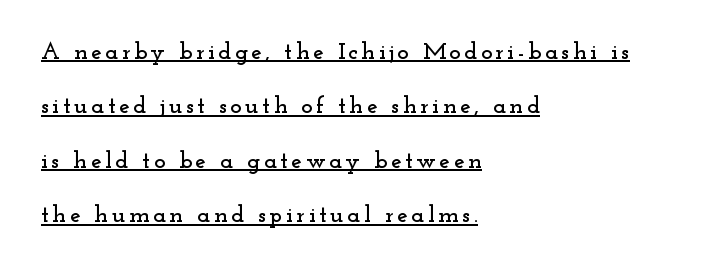
{"italic": "no", "underline": "yes", "align": "left", "line_spacing": "loose", "line_spacing_ratio": 2.27, "glyph_px": 24}
